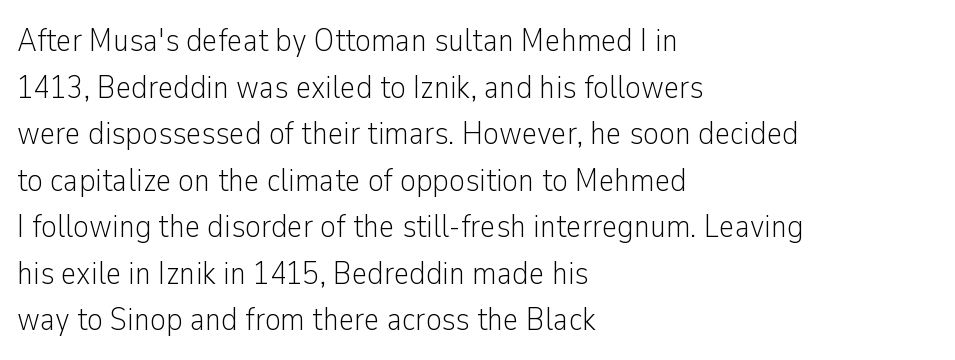
The image shows 33 px light, condensed sans-serif type, upright; set left-aligned, normal line spacing (1.41x), normal letter spacing, not underlined; low stroke contrast and a medium x-height.
